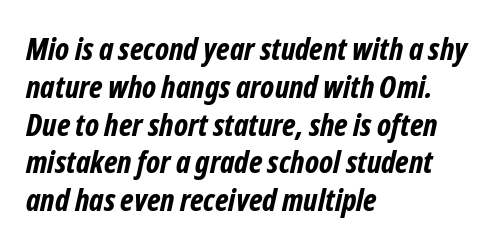
This sample has the flowing, uneven cadence of proportional lettering. These lines carry a lot of weight — the face is fully bold. The face used here is a sans, in the tradition of grotesques and geometrics. Quick note: underline off.
